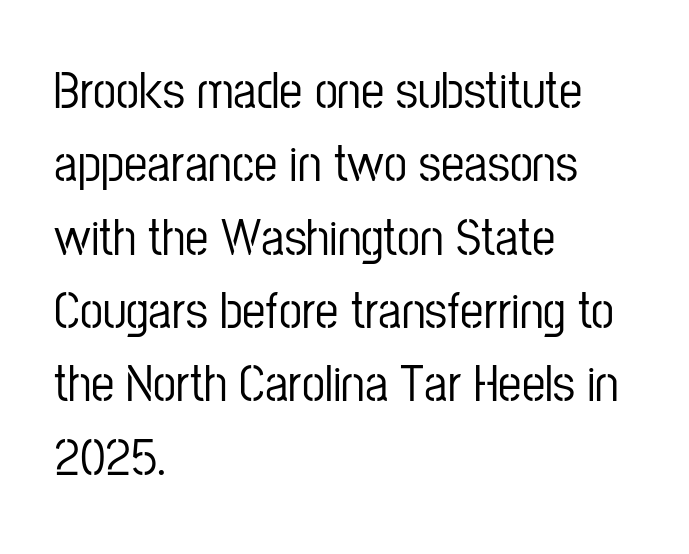
Notice how descenders clear the ascenders below comfortably — that's standard leading. The rendering uses natural spacing where letterforms have individual widths. Line starts are locked; line ends wander. This rendering features lettering with no underline. Look at the bottom of the vertical strokes: they stop flat, with no serifs.
